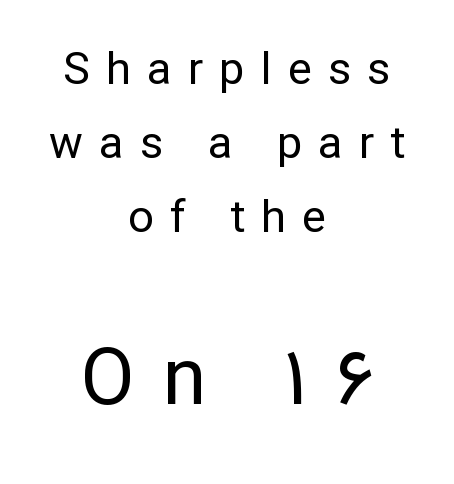
{"serif": "no", "italic": "no", "bold": "no", "weight": "regular", "width": "normal", "stroke_contrast": "low", "x_height": "medium", "monospaced": "no", "underline": "no", "align": "center", "line_spacing": "normal", "line_spacing_ratio": 1.65, "letter_spacing": "wide", "letter_spacing_em": 0.36, "larger_block": "second", "size_ratio": 1.76, "glyph_px": 79}
